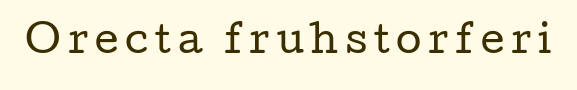
The image shows 37 px regular-weight, wide serif type, upright; set not underlined; low stroke contrast and a medium x-height.
